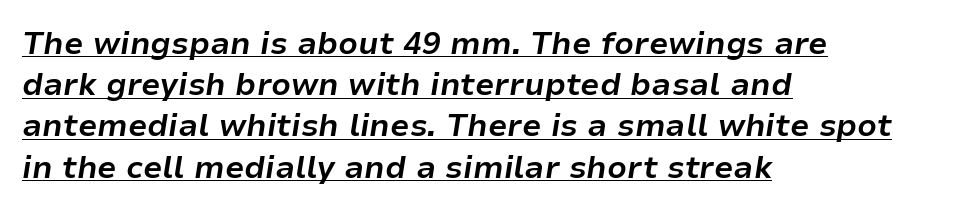
Q: Is the text bold? A: Yes.
Q: Is the text italic (slanted)? A: Yes, it leans right by about 9 degrees.
Q: Is the text underlined? A: Yes.
Q: How is the paragraph aligned? A: Left-aligned.
Q: Is the spacing between letters normal or unusually wide? A: Normal.
Q: Is the spacing between lines tight, normal or loose? A: Normal.
Q: Width (condensed, normal, or wide)? A: Normal.
Q: Stroke contrast? A: Low.
Q: x-height? A: Medium.
Q: Monospaced? A: No.
